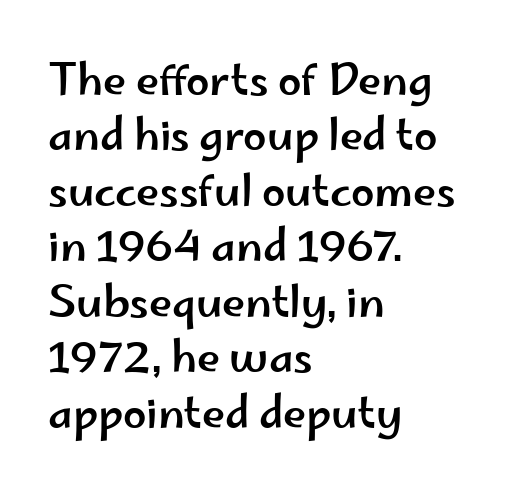
The image shows 42 px wide sans-serif type, upright; set left-aligned, normal line spacing (1.32x), normal letter spacing, not underlined; low stroke contrast and a small x-height.
